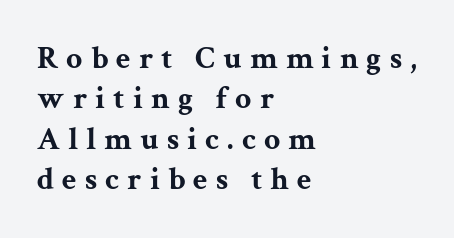
The image shows 32 px bold, wide serif type, upright; set left-aligned, normal line spacing (1.26x), unusually wide letter spacing (+0.25 em), not underlined; medium stroke contrast and a medium x-height.
